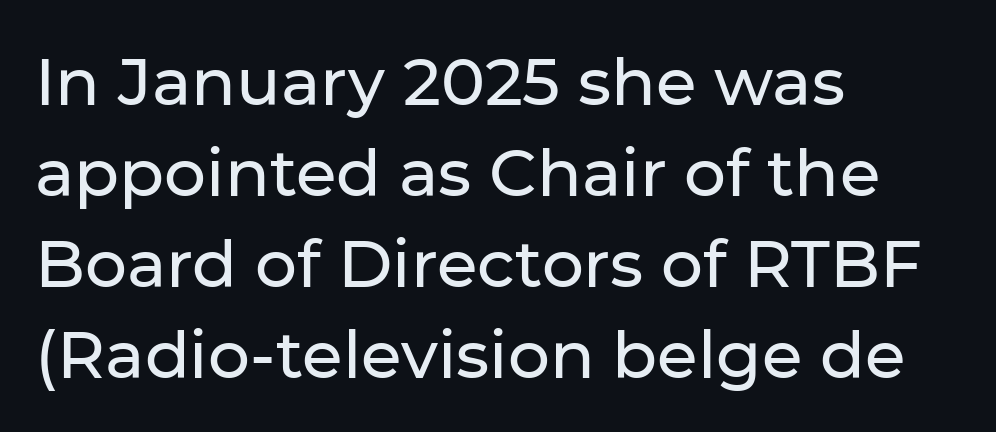
The image shows 66 px sans-serif type, upright; set left-aligned, normal line spacing (1.38x), normal letter spacing, not underlined; low stroke contrast and a medium x-height.
